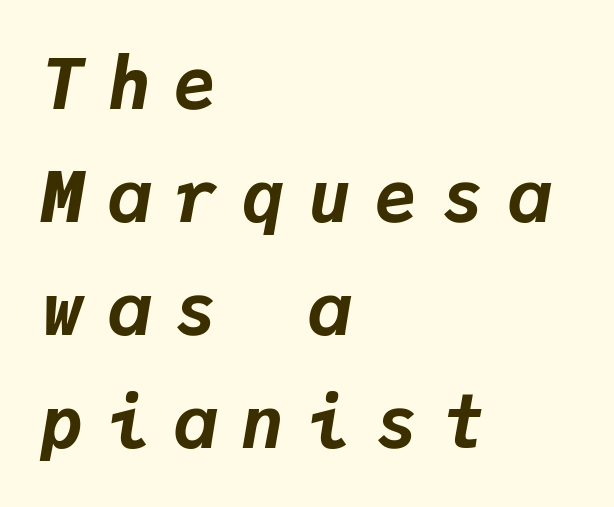
Q: Is the text bold? A: Yes.
Q: Is the text italic (slanted)? A: Yes, it leans right by about 9 degrees.
Q: Is the text underlined? A: No.
Q: How is the paragraph aligned? A: Left-aligned.
Q: Is the spacing between letters normal or unusually wide? A: Unusually wide.
Q: Is the spacing between lines tight, normal or loose? A: Normal.
Q: Width (condensed, normal, or wide)? A: Normal.
Q: Stroke contrast? A: Low.
Q: x-height? A: Medium.
Q: Monospaced? A: Yes.
